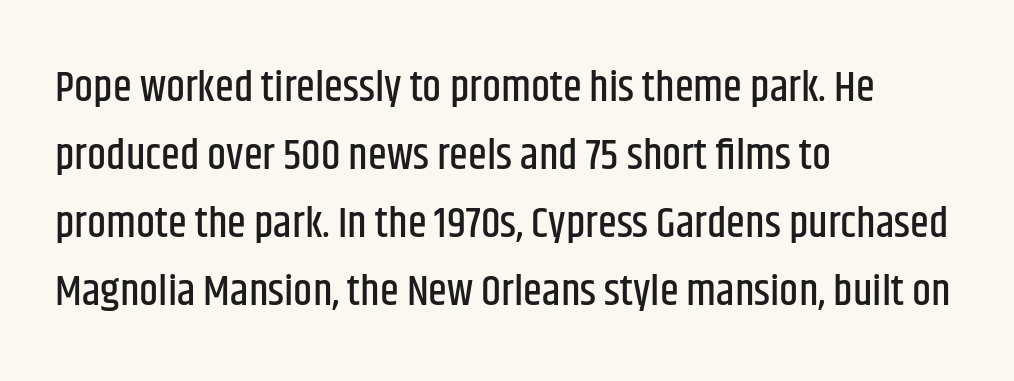
Short note: letters normally spaced. The space between consecutive lines is moderate. Has an underline been added? It has not. Spacing verdict: proportional, widths tailored to each character. Is there any slant? The stems are plumb.
